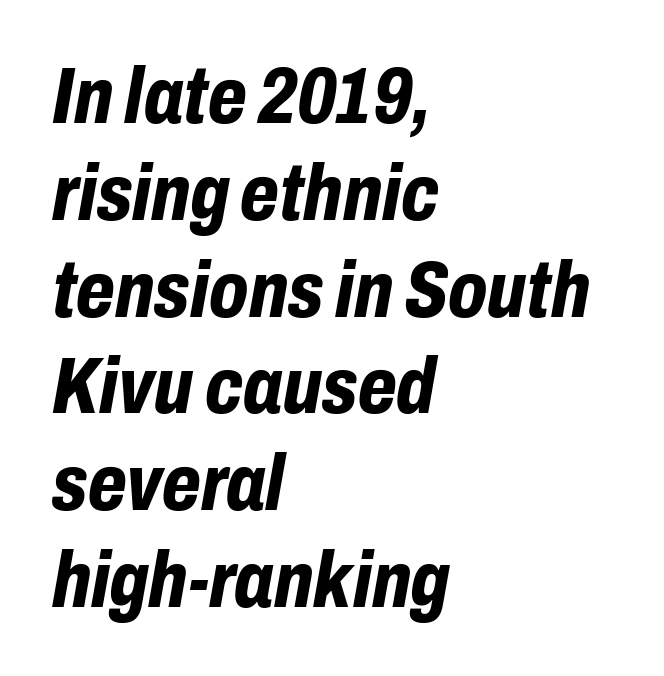
Bold? Absolutely — the strokes are thick and heavy. Proportional: the letters do not fall into vertical columns. How are the letters spaced? Ordinarily, with no added tracking. You can tell it's italic because the verticals aren't actually vertical.
